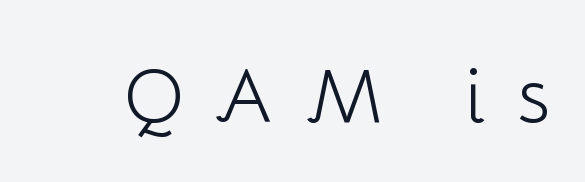
Q: Is the text bold? A: No.
Q: Is the text italic (slanted)? A: No, it is upright.
Q: Is the typeface a serif or a sans-serif typeface? A: Sans-serif.
Q: Is the text underlined? A: No.
Q: Is the spacing between letters normal or unusually wide? A: Unusually wide.
Q: Width (condensed, normal, or wide)? A: Normal.
Q: Stroke contrast? A: Low.
Q: x-height? A: Medium.
Q: Monospaced? A: No.
